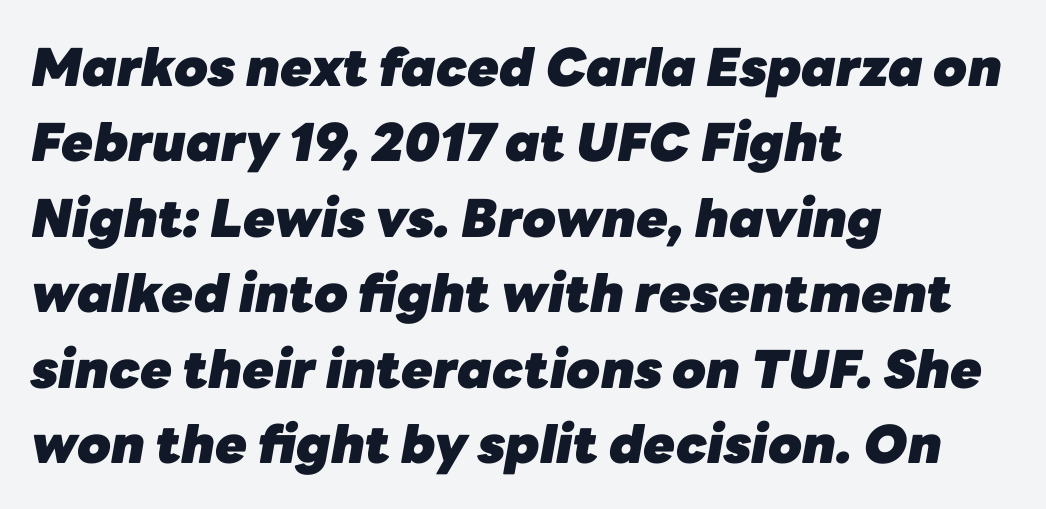
Q: Is the text bold? A: Yes.
Q: Is the text italic (slanted)? A: Yes, it leans right by about 10 degrees.
Q: Is the text underlined? A: No.
Q: How is the paragraph aligned? A: Left-aligned.
Q: Is the spacing between letters normal or unusually wide? A: Normal.
Q: Is the spacing between lines tight, normal or loose? A: Normal.
Q: Width (condensed, normal, or wide)? A: Normal.
Q: Stroke contrast? A: Low.
Q: x-height? A: Medium.
Q: Monospaced? A: No.
